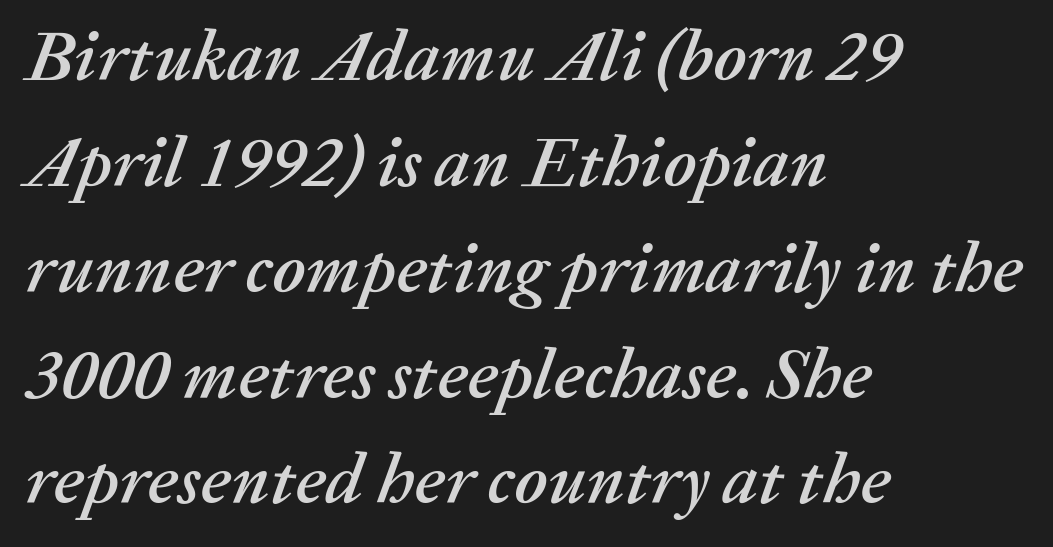
The image shows 72 px text type, italic (leaning right); set left-aligned, normal line spacing (1.47x), normal letter spacing, not underlined; medium stroke contrast and a medium x-height.
